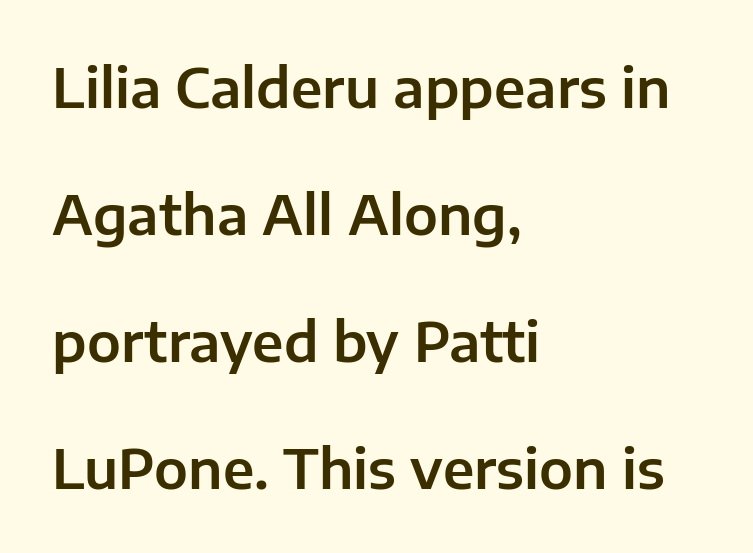
Q: Is the text italic (slanted)? A: No, it is upright.
Q: Is the typeface a serif or a sans-serif typeface? A: Sans-serif.
Q: Is the text underlined? A: No.
Q: How is the paragraph aligned? A: Left-aligned.
Q: Is the spacing between letters normal or unusually wide? A: Normal.
Q: Is the spacing between lines tight, normal or loose? A: Loose.
Q: Width (condensed, normal, or wide)? A: Normal.
Q: Stroke contrast? A: Low.
Q: x-height? A: Medium.
Q: Monospaced? A: No.
